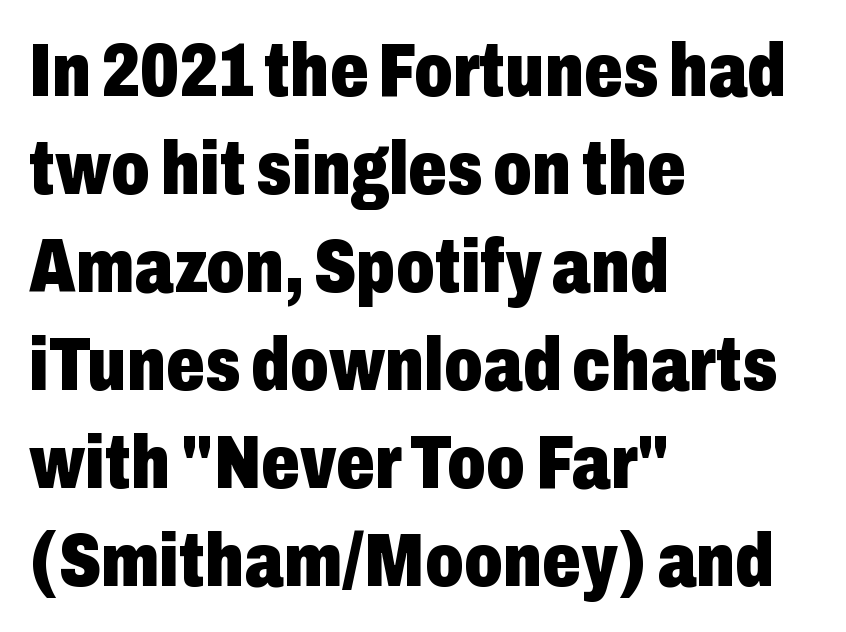
{"serif": "no", "italic": "no", "bold": "yes", "weight": "heavy", "width": "condensed", "stroke_contrast": "low", "x_height": "medium", "monospaced": "no", "underline": "no", "align": "left", "line_spacing": "normal", "line_spacing_ratio": 1.29, "letter_spacing": "normal", "letter_spacing_em": 0.0, "glyph_px": 76}
